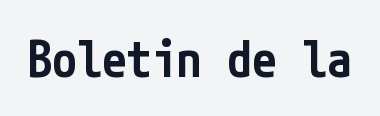
The image shows 50 px semibold, condensed sans-serif type, upright; set normal letter spacing, not underlined; low stroke contrast and a medium x-height.
